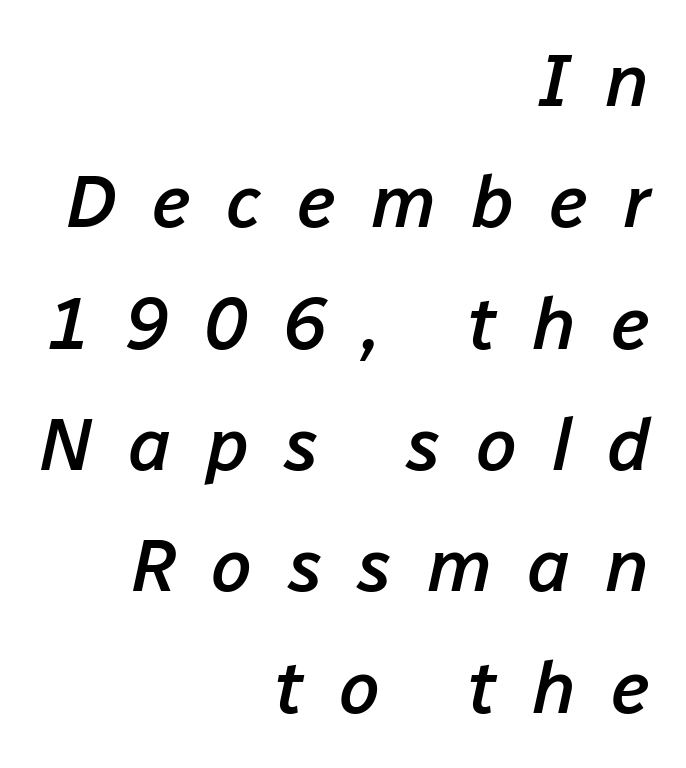
You could not count columns in this text — the font is proportionally spaced. Designer's note — italics engaged. Reading down the column, the eye jumps a familiar distance to each next line. The area under the type is left untouched.
